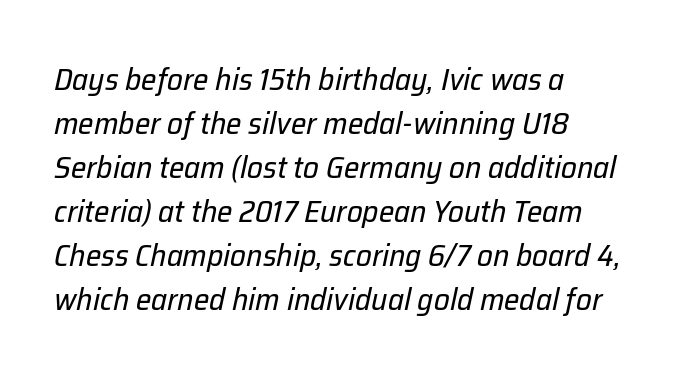
The image shows 31 px regular-weight type, italic (leaning right); set left-aligned, normal line spacing (1.42x), normal letter spacing, not underlined; low stroke contrast and a medium x-height.
